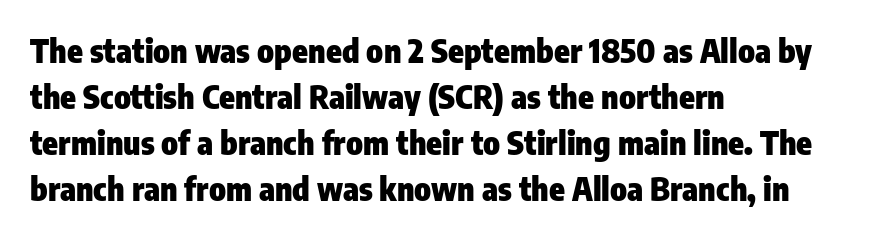
{"serif": "no", "italic": "no", "bold": "yes", "weight": "heavy", "width": "condensed", "stroke_contrast": "low", "x_height": "medium", "monospaced": "no", "underline": "no", "align": "left", "line_spacing": "normal", "line_spacing_ratio": 1.44, "letter_spacing": "normal", "letter_spacing_em": 0.0, "glyph_px": 32}
